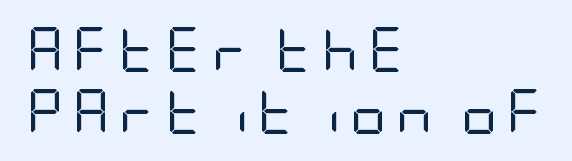
Weight: in the light-to-regular range. Font category for this specimen: sans-serif. The passage shown stacks its lines at a standard gap. The passage is arranged the way most books set body copy — flush left. The letters stand straight up with perfectly vertical stems. Bare-footed words on every line.
